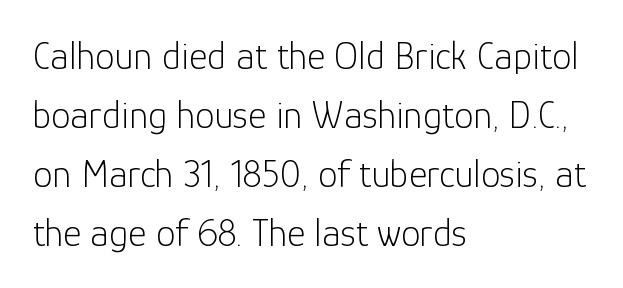
The image shows 39 px light sans-serif type, upright; set left-aligned, normal line spacing (1.51x), normal letter spacing, not underlined; low stroke contrast and a medium x-height.
